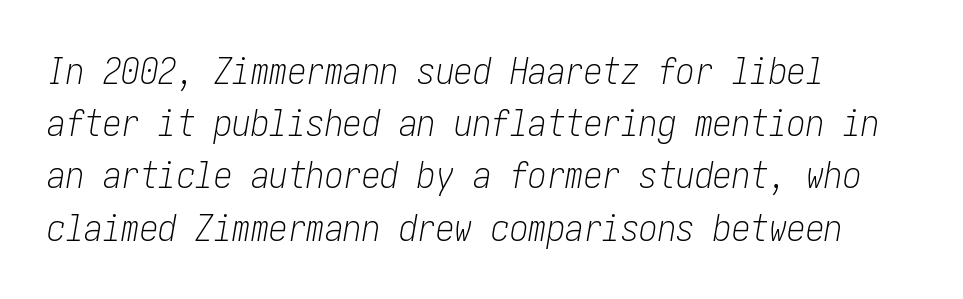
Italic: yes, the glyphs are oblique. Honestly, the letter spacing is just normal — you wouldn't notice it. The text block is weighted toward the left margin, trailing off unevenly rightward. The glyphs are unaccompanied by any horizontal stroke below them.
